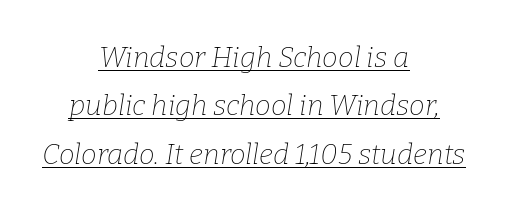
Q: Is the text bold? A: No.
Q: Is the text italic (slanted)? A: Yes, it leans right by about 9 degrees.
Q: Is the typeface a serif or a sans-serif typeface? A: Serif.
Q: Is the text underlined? A: Yes.
Q: How is the paragraph aligned? A: Centered.
Q: Is the spacing between letters normal or unusually wide? A: Normal.
Q: Width (condensed, normal, or wide)? A: Normal.
Q: Stroke contrast? A: Low.
Q: x-height? A: Medium.
Q: Monospaced? A: No.
